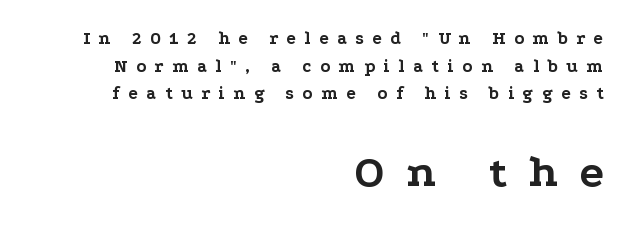
Upright lettering throughout. Each row of text sits above clean, open space. The font family rendered here belongs to the serif group. Look at the glyph heights: the lower group is clearly the bigger setting. The face used here is rendered with a markedly widened letterfit. Heavy, bold letterforms.
